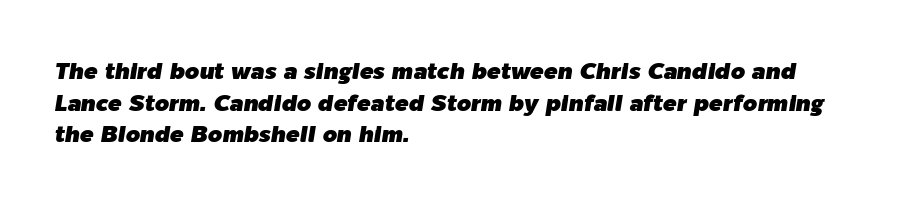
Q: Is the text italic (slanted)? A: Yes, it leans right by about 9 degrees.
Q: Is the text underlined? A: No.
Q: How is the paragraph aligned? A: Left-aligned.
Q: Is the spacing between letters normal or unusually wide? A: Normal.
Q: Is the spacing between lines tight, normal or loose? A: Normal.
